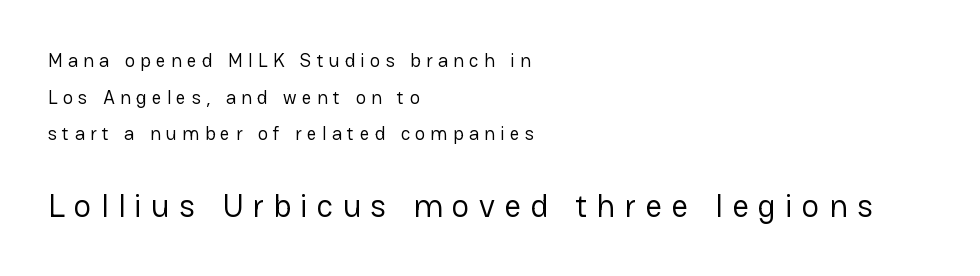
{"serif": "no", "italic": "no", "bold": "no", "weight": "regular", "width": "normal", "stroke_contrast": "low", "x_height": "medium", "monospaced": "no", "underline": "no", "align": "left", "line_spacing": "loose", "line_spacing_ratio": 1.93, "letter_spacing": "wide", "letter_spacing_em": 0.28, "larger_block": "second", "size_ratio": 1.74, "glyph_px": 33}
